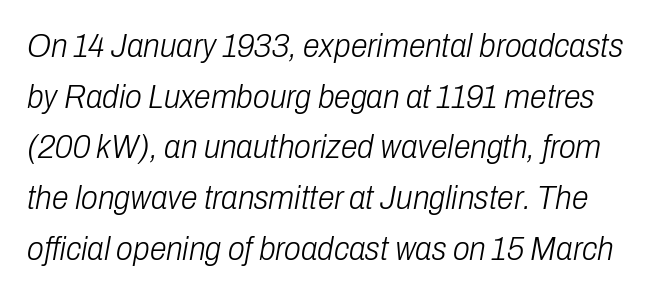
{"italic": "yes", "lean": "right", "slant_degrees": 10, "bold": "no", "weight": "light", "width": "condensed", "stroke_contrast": "low", "x_height": "medium", "monospaced": "no", "underline": "no", "line_spacing": "normal", "line_spacing_ratio": 1.49, "letter_spacing": "normal", "letter_spacing_em": 0.0, "glyph_px": 34}
